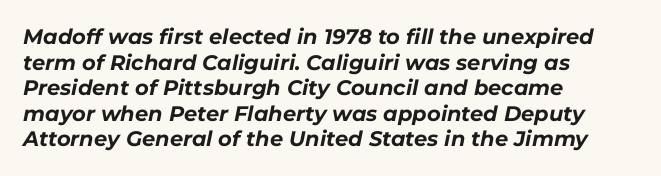
The ragged edge is on the right, which tells us the setting is flush left. Any mark beneath the type? The region is blank. This sample uses an oblique cut, with every glyph tilted off the vertical. Heavy-handed strokes throughout: this text is bold. Here the glyphs are tracked normally, forming tight word shapes.
